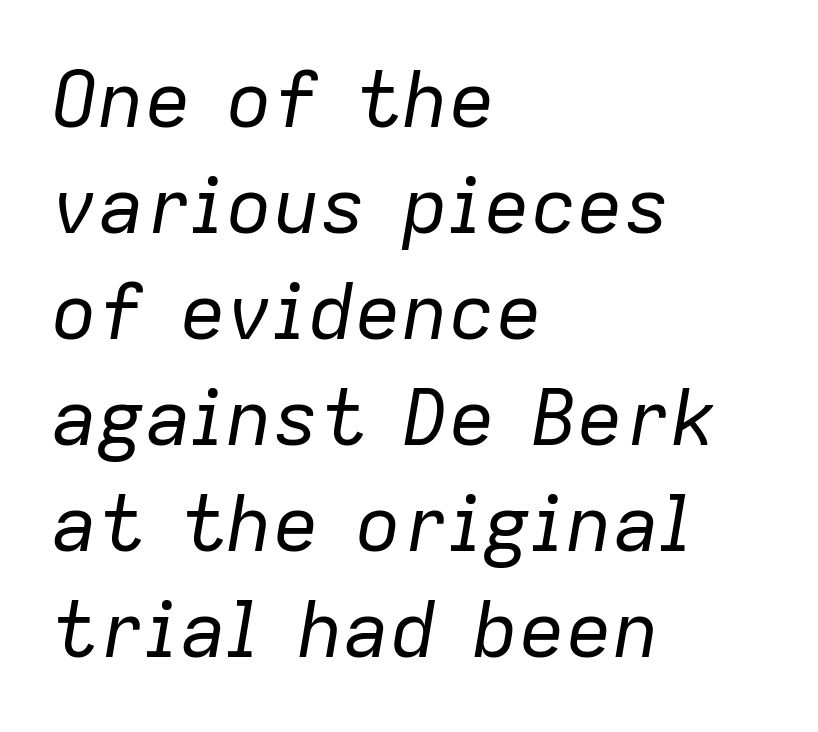
{"italic": "yes", "lean": "right", "slant_degrees": 9, "bold": "no", "weight": "regular", "width": "normal", "stroke_contrast": "low", "x_height": "medium", "monospaced": "no", "underline": "no", "align": "left", "line_spacing": "normal", "line_spacing_ratio": 1.36, "letter_spacing": "normal", "letter_spacing_em": 0.0, "glyph_px": 78}
